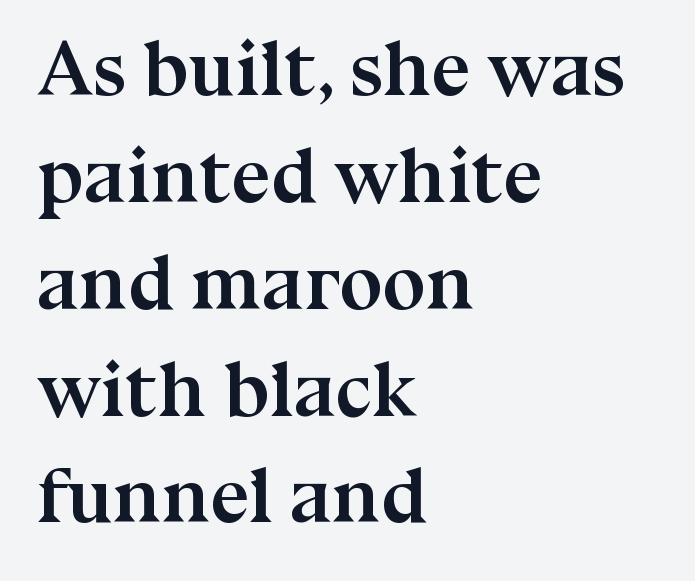
{"serif": "yes", "italic": "no", "bold": "yes", "weight": "semibold", "width": "normal", "stroke_contrast": "medium", "x_height": "medium", "monospaced": "no", "underline": "no", "align": "left", "line_spacing": "normal", "line_spacing_ratio": 1.37, "letter_spacing": "normal", "letter_spacing_em": 0.0, "glyph_px": 78}
